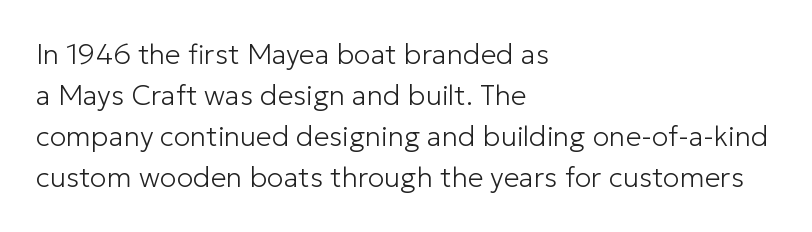
The image shows 28 px light sans-serif type, upright; set left-aligned, normal line spacing (1.47x), normal letter spacing, not underlined; low stroke contrast and a medium x-height.
